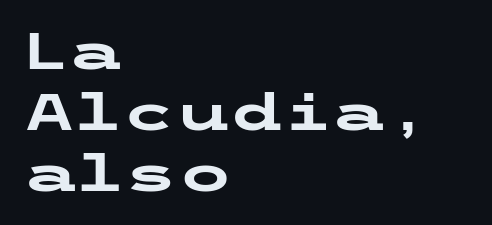
The area under the type is left untouched. This sample uses a sans-serif face. Glyph-to-glyph distance matches everyday printed text. In terms of weight, the rendering is a true, heavy bold. Horizontal alignment here is leftward, the default for most running prose.
